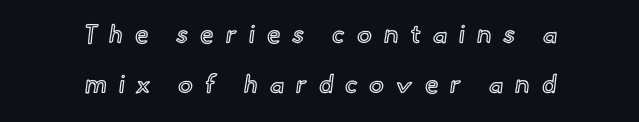
Where is the straight margin? There isn't one; the lines are centered. The glyphs are unaccompanied by any horizontal stroke below them. Glyph-to-glyph distance is far greater than everyday printed text. Loosely led — the rows are spread out.
